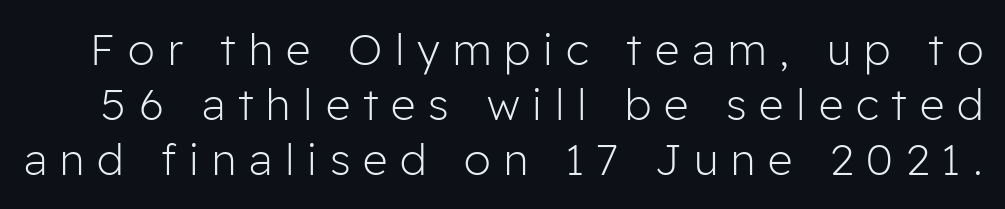
Q: Is the text bold? A: No.
Q: Is the text italic (slanted)? A: No, it is upright.
Q: Is the typeface a serif or a sans-serif typeface? A: Sans-serif.
Q: Is the text underlined? A: No.
Q: Is the spacing between letters normal or unusually wide? A: Unusually wide.
Q: Is the spacing between lines tight, normal or loose? A: Normal.
Q: Width (condensed, normal, or wide)? A: Normal.
Q: Stroke contrast? A: Low.
Q: x-height? A: Medium.
Q: Monospaced? A: No.
